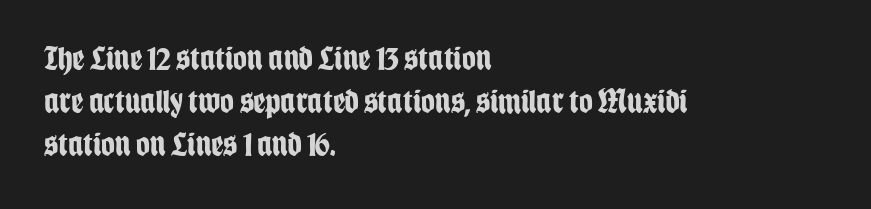
Students, this is bold: see how much ink each stroke carries. The passage shown is typed in a proportional face where columns would drift. The face used here is a sans, in the tradition of grotesques and geometrics. The paragraph has a hard left edge and a soft right edge. In terms of posture, this sample is upright.
